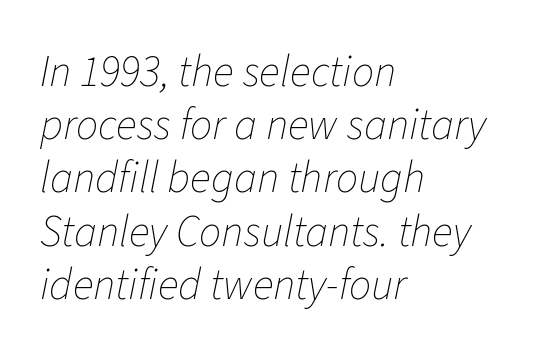
The strokes are not fattened; the text isn't bold. A typesetter would call this proportional, since set widths differ per character. This rendering leaves character spacing at its baseline value. Visually the block forms a straight wall on the left and a jagged coastline on the right. The specimen reads as italic at a glance.
